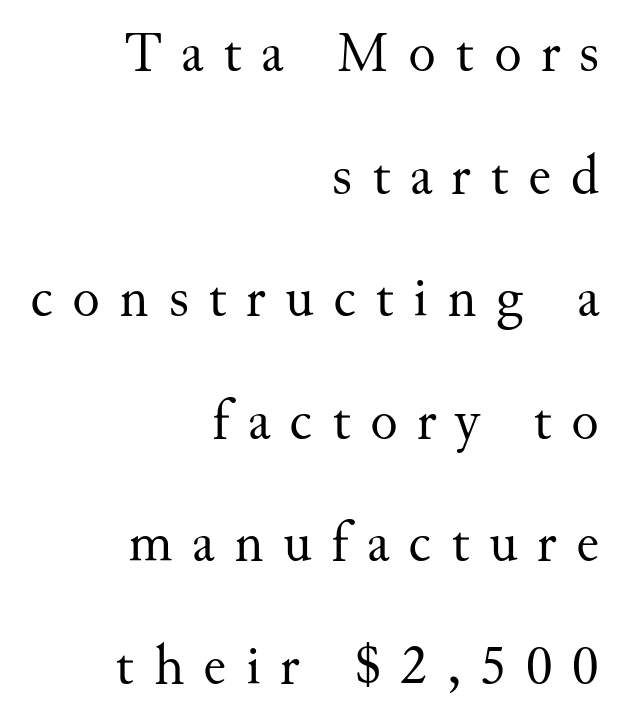
Q: Is the text bold? A: No.
Q: Is the text italic (slanted)? A: No, it is upright.
Q: Is the typeface a serif or a sans-serif typeface? A: Serif.
Q: Is the text underlined? A: No.
Q: How is the paragraph aligned? A: Right-aligned.
Q: Is the spacing between letters normal or unusually wide? A: Unusually wide.
Q: Is the spacing between lines tight, normal or loose? A: Loose.
Q: Width (condensed, normal, or wide)? A: Normal.
Q: Stroke contrast? A: Medium.
Q: x-height? A: Small.
Q: Monospaced? A: No.
